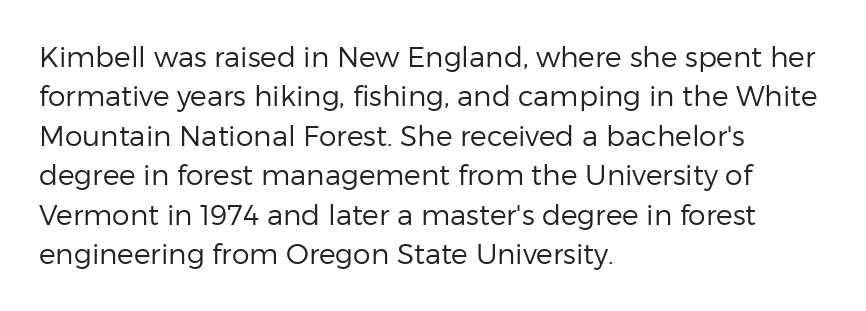
{"serif": "no", "italic": "no", "bold": "no", "weight": "regular", "width": "normal", "stroke_contrast": "low", "x_height": "medium", "monospaced": "no", "underline": "no", "align": "left", "line_spacing": "normal", "line_spacing_ratio": 1.41, "letter_spacing": "normal", "letter_spacing_em": 0.0, "glyph_px": 28}
